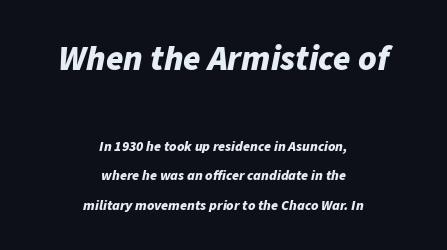
The glyphs have the mass of a bold cut. The foot of each line stays bare and open. Letter spacing: default. The first block has been scaled up relative to the second. You could fit nearly another row in the gap between these rows. You could not count columns in this text — the font is proportionally spaced.
